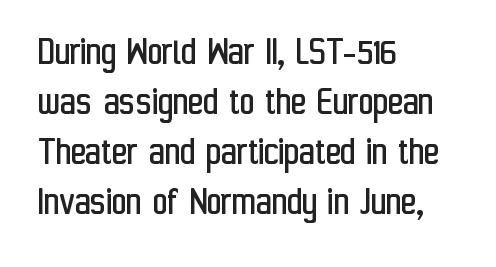
Q: Is the text bold? A: No.
Q: Is the text italic (slanted)? A: No, it is upright.
Q: Is the typeface a serif or a sans-serif typeface? A: Sans-serif.
Q: Is the text underlined? A: No.
Q: How is the paragraph aligned? A: Left-aligned.
Q: Is the spacing between letters normal or unusually wide? A: Normal.
Q: Width (condensed, normal, or wide)? A: Condensed.
Q: Stroke contrast? A: Low.
Q: x-height? A: Medium.
Q: Monospaced? A: No.
